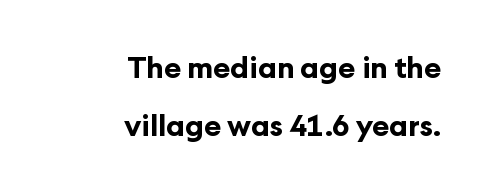
Q: Is the text bold? A: Yes.
Q: Is the text italic (slanted)? A: No, it is upright.
Q: Is the typeface a serif or a sans-serif typeface? A: Sans-serif.
Q: Is the text underlined? A: No.
Q: How is the paragraph aligned? A: Right-aligned.
Q: Is the spacing between letters normal or unusually wide? A: Normal.
Q: Is the spacing between lines tight, normal or loose? A: Loose.
Q: Width (condensed, normal, or wide)? A: Normal.
Q: Stroke contrast? A: Low.
Q: x-height? A: Medium.
Q: Monospaced? A: No.
